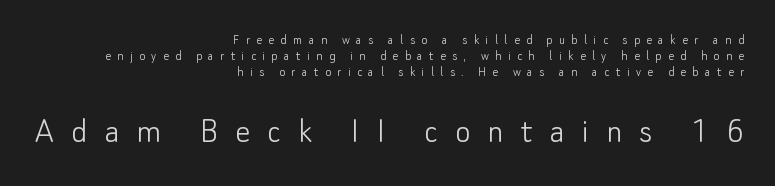
Q: Is the text bold? A: No.
Q: Is the text italic (slanted)? A: No, it is upright.
Q: Is the typeface a serif or a sans-serif typeface? A: Sans-serif.
Q: Is the text underlined? A: No.
Q: How is the paragraph aligned? A: Right-aligned.
Q: Is the spacing between letters normal or unusually wide? A: Unusually wide.
Q: Is the spacing between lines tight, normal or loose? A: Tight.
Q: Which block of text is set in a larger size, the first (top) or the second (bottom)? A: The second (bottom) one.
Q: Width (condensed, normal, or wide)? A: Normal.
Q: Stroke contrast? A: Low.
Q: x-height? A: Small.
Q: Monospaced? A: No.
